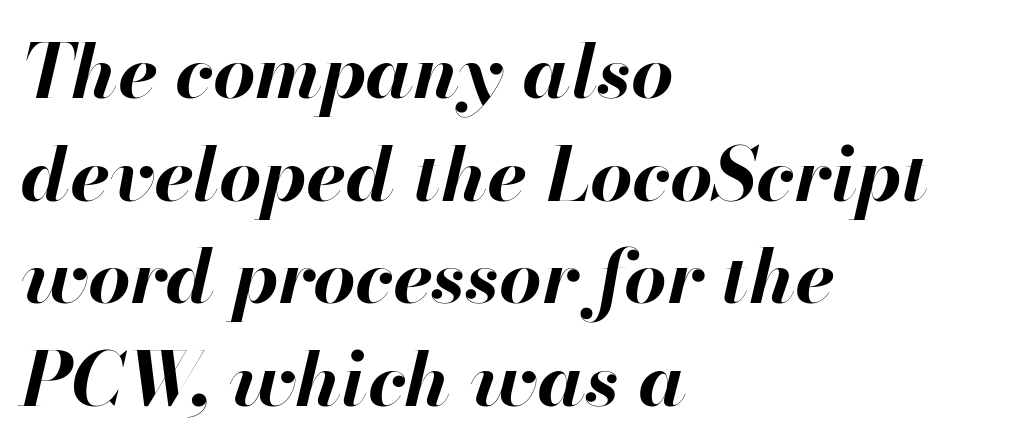
Q: Is the text bold? A: Yes.
Q: Is the text italic (slanted)? A: Yes, it leans right by about 13 degrees.
Q: Is the text underlined? A: No.
Q: How is the paragraph aligned? A: Left-aligned.
Q: Is the spacing between letters normal or unusually wide? A: Normal.
Q: Is the spacing between lines tight, normal or loose? A: Normal.
Q: Width (condensed, normal, or wide)? A: Normal.
Q: Stroke contrast? A: High.
Q: x-height? A: Small.
Q: Monospaced? A: No.
